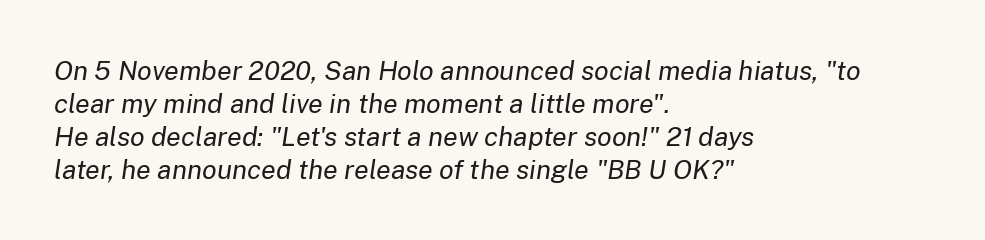
The image shows 27 px text type, italic (leaning right); set left-aligned, line spacing 1.22x, normal letter spacing, not underlined.
